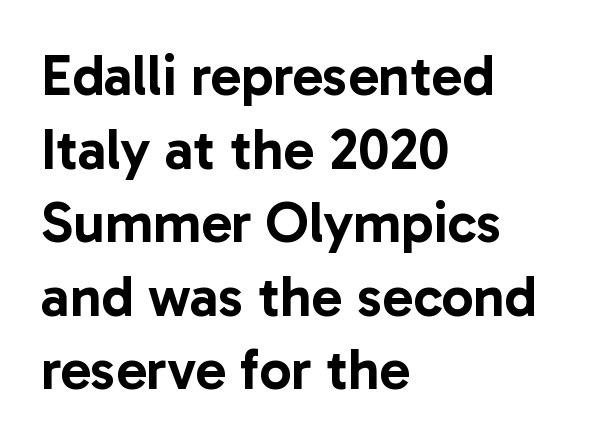
The image shows 57 px sans-serif type, upright; set left-aligned, normal line spacing (1.29x), normal letter spacing, not underlined; low stroke contrast and a medium x-height.
